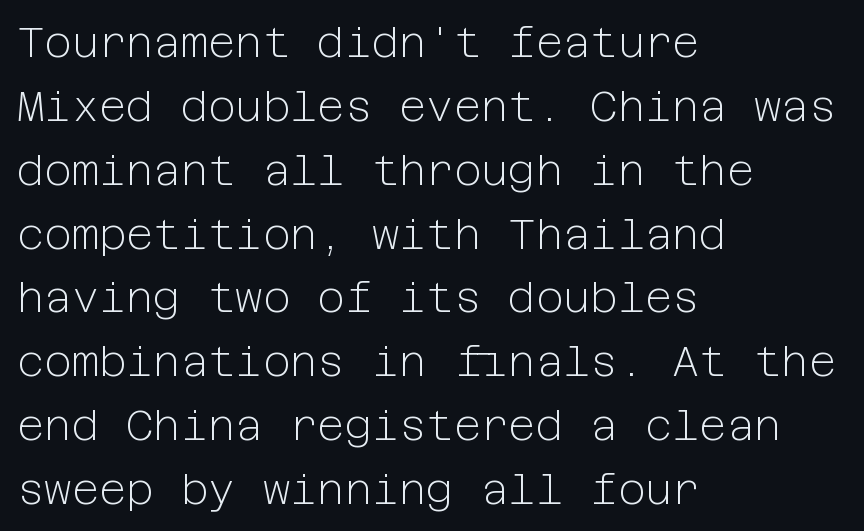
The image shows 42 px light sans-serif type, upright; set left-aligned, normal line spacing (1.52x), normal letter spacing, not underlined; low stroke contrast and a medium x-height.
